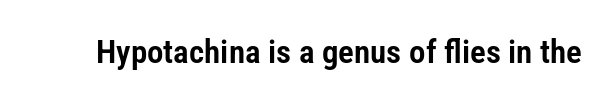
Honestly, the letter spacing is just normal — you wouldn't notice it. The typeface chosen for these lines omits serifs. Looks like regular typesetting: each glyph gets only the width it needs. In terms of posture, this sample is upright. Clear beneath every line of the passage.
